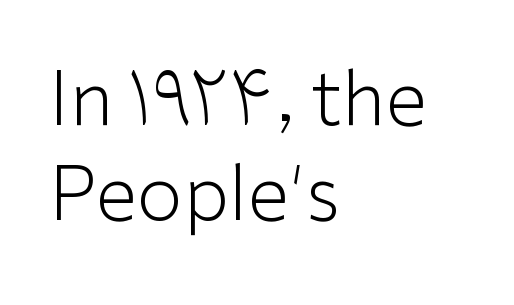
The image shows 75 px light sans-serif type, upright; set left-aligned, normal line spacing (1.27x), normal letter spacing, not underlined; low stroke contrast and a medium x-height.
